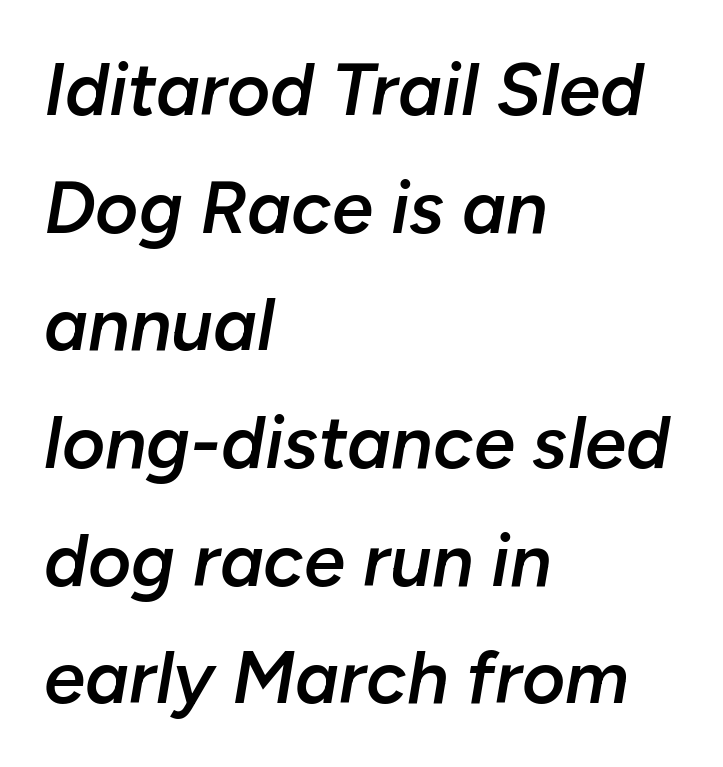
The image shows 74 px semibold type, italic (leaning right); set left-aligned, normal line spacing (1.59x), normal letter spacing, not underlined; low stroke contrast and a medium x-height.
